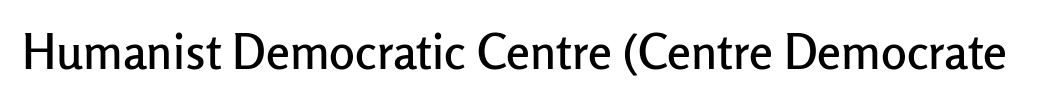
Inter-character spacing is left at the font's built-in metrics. The typography opts for an upright posture over an oblique one. Underline: absent. What kind of face is this? One without serifs — a sans. You could not count columns in this text — the font is proportionally spaced.
